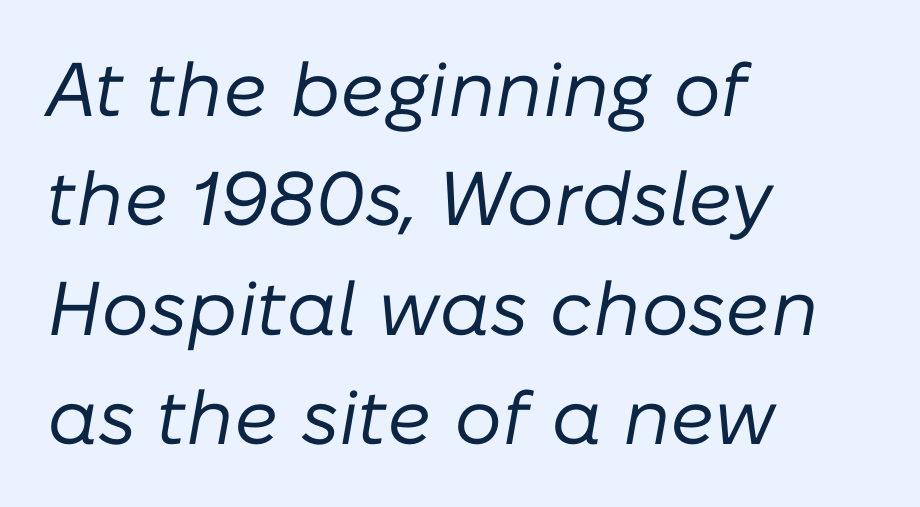
Q: Is the text bold? A: No.
Q: Is the text italic (slanted)? A: Yes, it leans right by about 10 degrees.
Q: Is the text underlined? A: No.
Q: How is the paragraph aligned? A: Left-aligned.
Q: Is the spacing between letters normal or unusually wide? A: Normal.
Q: Is the spacing between lines tight, normal or loose? A: Normal.
Q: Width (condensed, normal, or wide)? A: Normal.
Q: Stroke contrast? A: Low.
Q: x-height? A: Medium.
Q: Monospaced? A: No.
